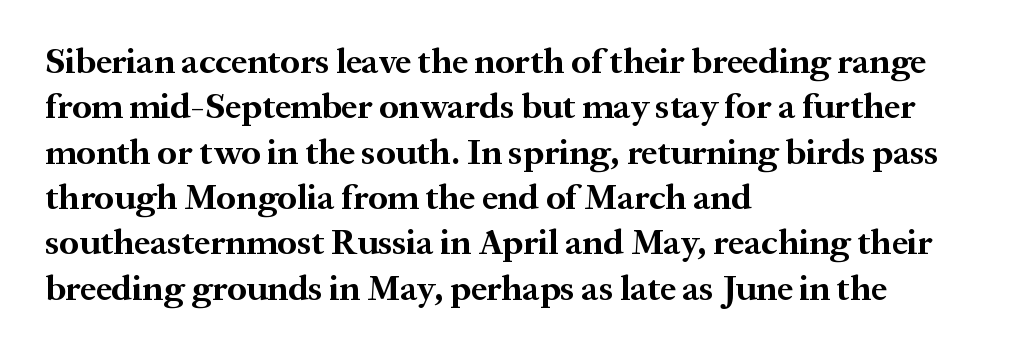
The image shows 36 px bold serif type, upright; set left-aligned, normal line spacing (1.26x), normal letter spacing, not underlined; medium stroke contrast and a medium x-height.
